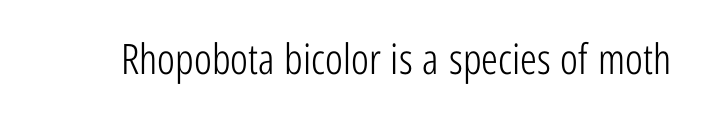
Q: Is the text bold? A: No.
Q: Is the text italic (slanted)? A: No, it is upright.
Q: Is the typeface a serif or a sans-serif typeface? A: Sans-serif.
Q: Is the text underlined? A: No.
Q: Is the spacing between letters normal or unusually wide? A: Normal.
Q: Width (condensed, normal, or wide)? A: Condensed.
Q: Stroke contrast? A: Low.
Q: x-height? A: Medium.
Q: Monospaced? A: No.
